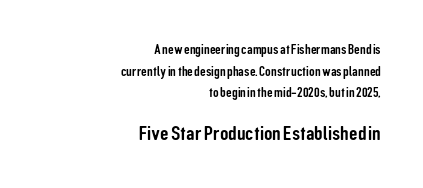
Q: Is the text italic (slanted)? A: No, it is upright.
Q: Is the text underlined? A: No.
Q: How is the paragraph aligned? A: Right-aligned.
Q: Is the spacing between letters normal or unusually wide? A: Normal.
Q: Is the spacing between lines tight, normal or loose? A: Normal.
Q: Which block of text is set in a larger size, the first (top) or the second (bottom)? A: The second (bottom) one.
